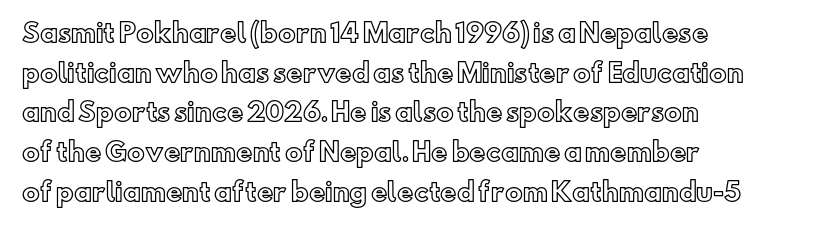
{"italic": "no", "underline": "no", "align": "left", "line_spacing": "normal", "line_spacing_ratio": 1.59, "letter_spacing": "normal", "letter_spacing_em": 0.0, "glyph_px": 25}
